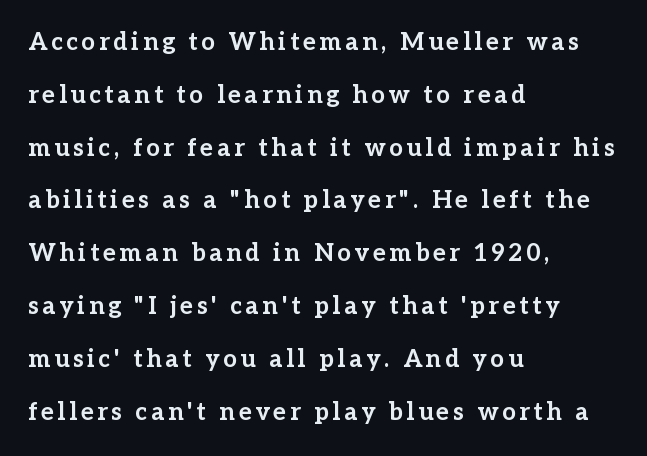
The image shows 24 px bold type, upright; set left-aligned, loose line spacing (2.2x), not underlined.
